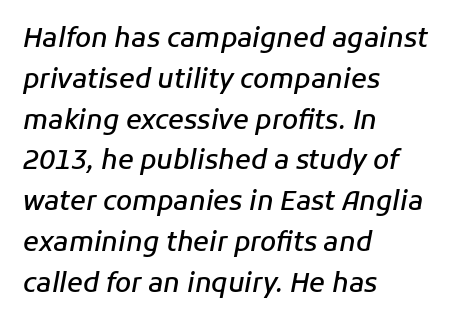
{"italic": "yes", "lean": "right", "slant_degrees": 11, "bold": "semi", "underline": "no", "align": "left", "line_spacing": "normal", "line_spacing_ratio": 1.57, "letter_spacing": "normal", "letter_spacing_em": 0.0, "glyph_px": 26}
